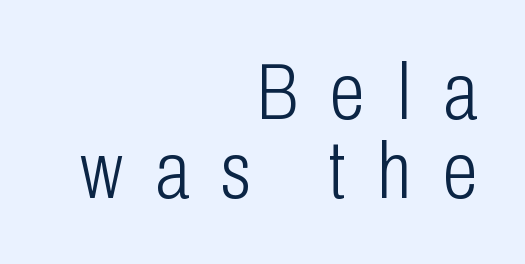
{"serif": "no", "italic": "no", "bold": "no", "weight": "light", "width": "condensed", "stroke_contrast": "low", "x_height": "medium", "monospaced": "no", "underline": "no", "align": "right", "line_spacing": "tight", "line_spacing_ratio": 0.99, "letter_spacing": "wide", "letter_spacing_em": 0.4, "glyph_px": 80}
